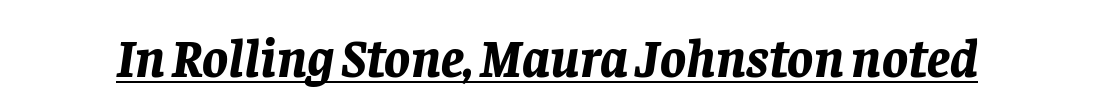
{"italic": "yes", "lean": "right", "slant_degrees": 8, "bold": "yes", "weight": "bold", "width": "normal", "stroke_contrast": "low", "x_height": "large", "monospaced": "no", "underline": "yes", "letter_spacing": "normal", "letter_spacing_em": 0.0, "glyph_px": 54}
